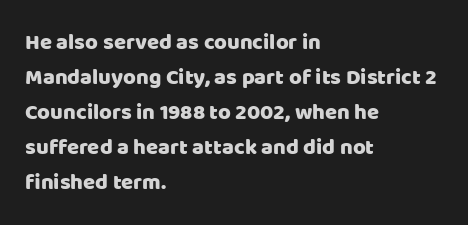
{"italic": "no", "underline": "no", "align": "left", "line_spacing": "normal", "line_spacing_ratio": 1.59, "letter_spacing": "normal", "letter_spacing_em": 0.0, "glyph_px": 22}
